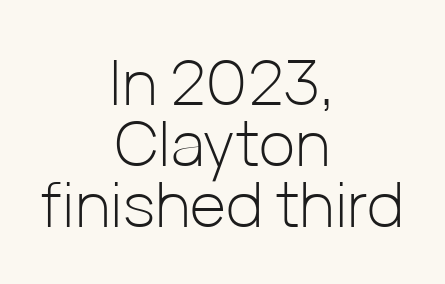
Q: Is the text bold? A: No.
Q: Is the text italic (slanted)? A: No, it is upright.
Q: Is the typeface a serif or a sans-serif typeface? A: Sans-serif.
Q: Is the text underlined? A: No.
Q: How is the paragraph aligned? A: Centered.
Q: Is the spacing between letters normal or unusually wide? A: Normal.
Q: Is the spacing between lines tight, normal or loose? A: Tight.
Q: Width (condensed, normal, or wide)? A: Normal.
Q: Stroke contrast? A: Low.
Q: x-height? A: Medium.
Q: Monospaced? A: No.
